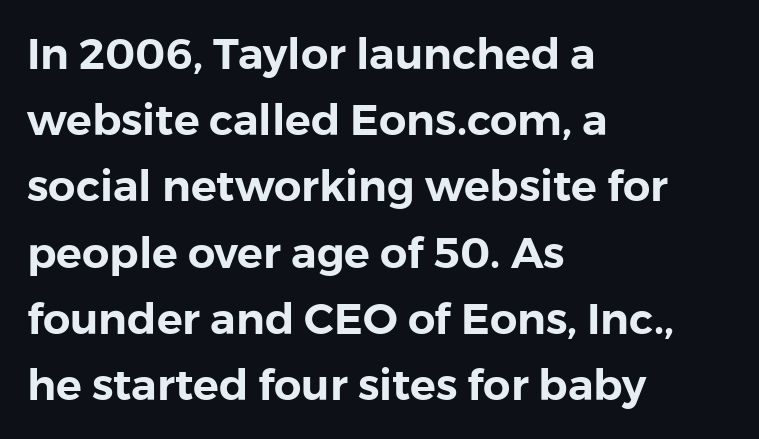
{"serif": "no", "italic": "no", "width": "normal", "x_height": "medium", "monospaced": "no", "underline": "no", "align": "left", "line_spacing": "normal", "line_spacing_ratio": 1.54, "letter_spacing": "normal", "letter_spacing_em": 0.0, "glyph_px": 43}
